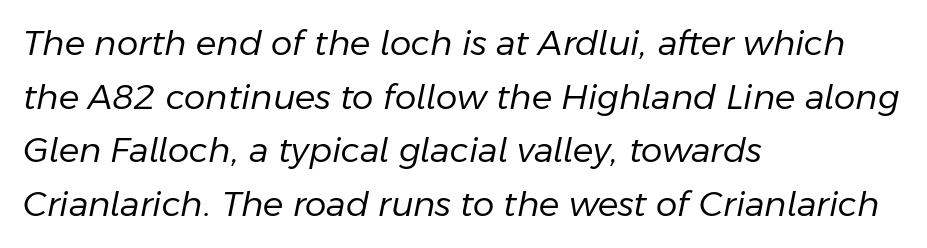
The image shows 34 px regular-weight type, italic (leaning right); set left-aligned, normal line spacing (1.58x), normal letter spacing, not underlined; low stroke contrast and a medium x-height.
